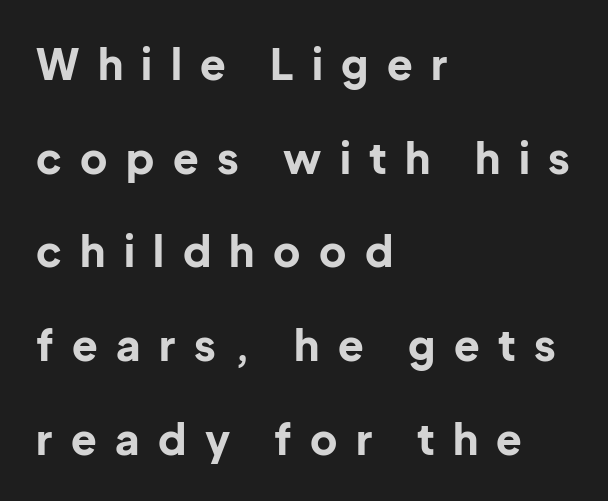
The image shows 42 px bold sans-serif type, upright; set left-aligned, loose line spacing (2.23x), unusually wide letter spacing (+0.44 em), not underlined; low stroke contrast and a medium x-height.
